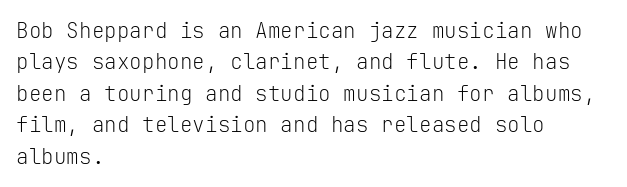
The image shows 21 px text type, upright; set left-aligned, normal line spacing (1.5x), normal letter spacing, not underlined.
